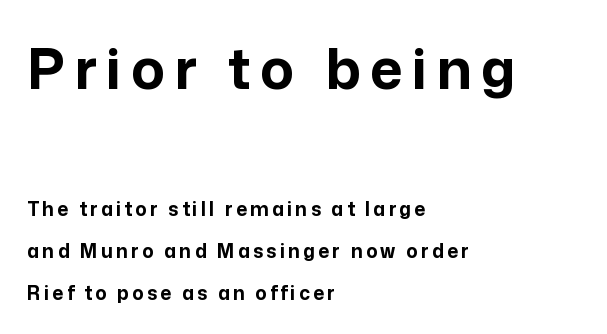
Typographically, this falls in the sans-serif category. Bare-footed words on every line. Compared with a centered layout, this one pins lines to the left instead. Each letter keeps its own natural width here, so spacing adapts to shape. Pretty heavy lettering here — definitely bold. Vertically, the passage feels expansive, rows floating well apart.
